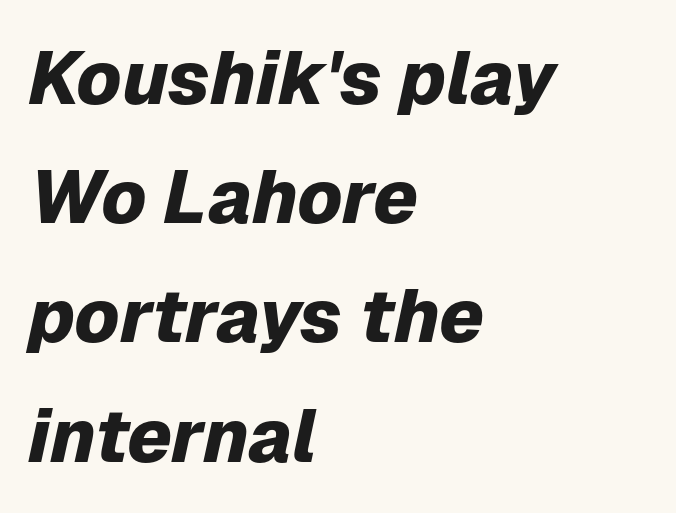
The image shows 75 px heavy type, italic (leaning right); set left-aligned, normal line spacing (1.59x), normal letter spacing, not underlined; low stroke contrast and a medium x-height.
